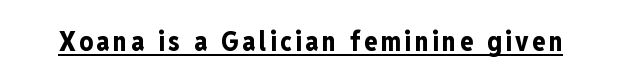
{"italic": "no", "bold": "yes", "underline": "yes", "glyph_px": 27}
